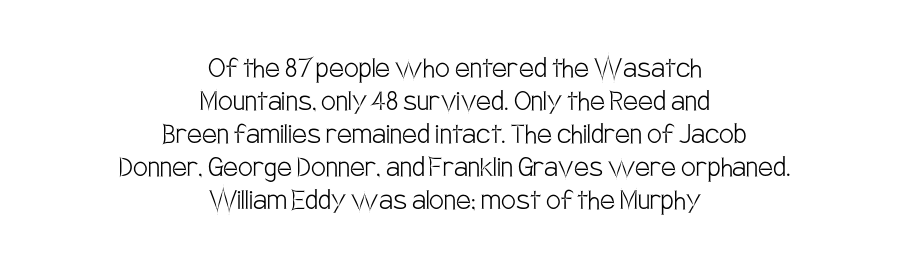
Q: Is the text bold? A: No.
Q: Is the text italic (slanted)? A: No, it is upright.
Q: Is the typeface a serif or a sans-serif typeface? A: Sans-serif.
Q: Is the text underlined? A: No.
Q: How is the paragraph aligned? A: Centered.
Q: Is the spacing between letters normal or unusually wide? A: Normal.
Q: Is the spacing between lines tight, normal or loose? A: Tight.
Q: Width (condensed, normal, or wide)? A: Condensed.
Q: Stroke contrast? A: Low.
Q: x-height? A: Large.
Q: Monospaced? A: No.
